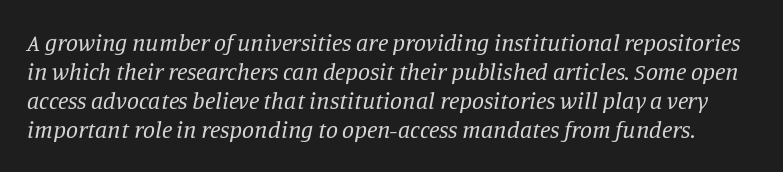
The image shows 24 px text type, italic (leaning right); set line spacing 1.21x, normal letter spacing, not underlined.
